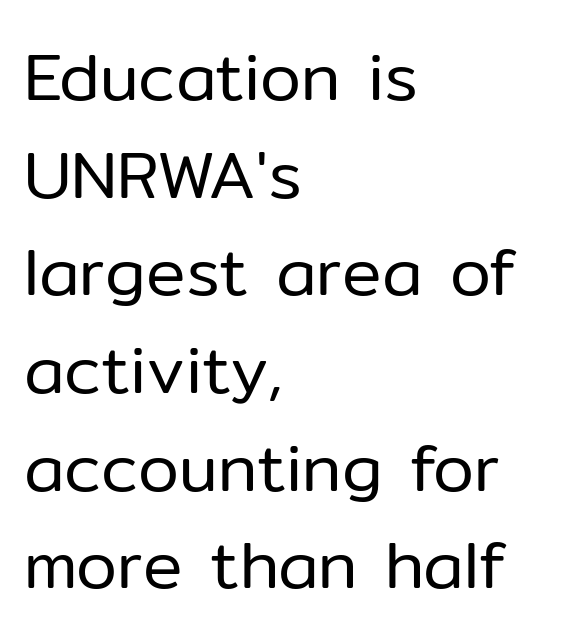
Q: Is the text bold? A: No.
Q: Is the text italic (slanted)? A: No, it is upright.
Q: Is the typeface a serif or a sans-serif typeface? A: Sans-serif.
Q: Is the text underlined? A: No.
Q: How is the paragraph aligned? A: Left-aligned.
Q: Is the spacing between letters normal or unusually wide? A: Normal.
Q: Is the spacing between lines tight, normal or loose? A: Normal.
Q: Width (condensed, normal, or wide)? A: Normal.
Q: Stroke contrast? A: Low.
Q: x-height? A: Medium.
Q: Monospaced? A: No.
